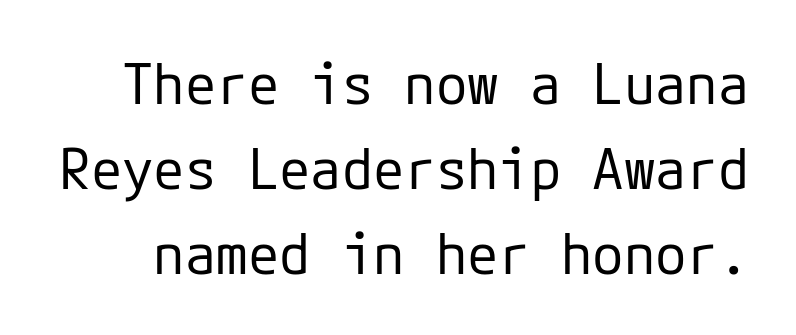
The image shows 57 px regular-weight sans-serif type, upright; set normal line spacing (1.49x), normal letter spacing, not underlined; low stroke contrast and a medium x-height.
